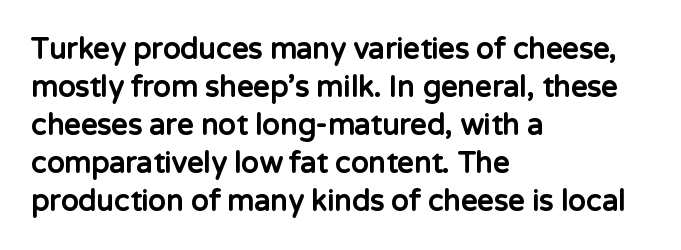
{"serif": "no", "italic": "no", "bold": "yes", "weight": "bold", "width": "normal", "stroke_contrast": "low", "x_height": "medium", "monospaced": "no", "underline": "no", "align": "left", "line_spacing": "normal", "line_spacing_ratio": 1.31, "letter_spacing": "normal", "letter_spacing_em": 0.0, "glyph_px": 29}
